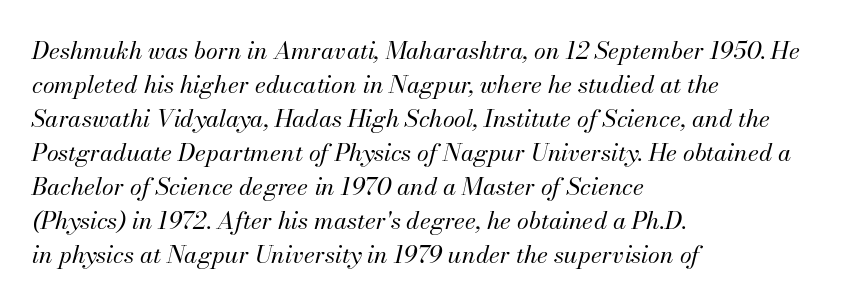
{"italic": "yes", "lean": "right", "slant_degrees": 13, "bold": "no", "underline": "no", "align": "left", "line_spacing": "normal", "line_spacing_ratio": 1.42, "letter_spacing": "normal", "letter_spacing_em": 0.0, "glyph_px": 24}
